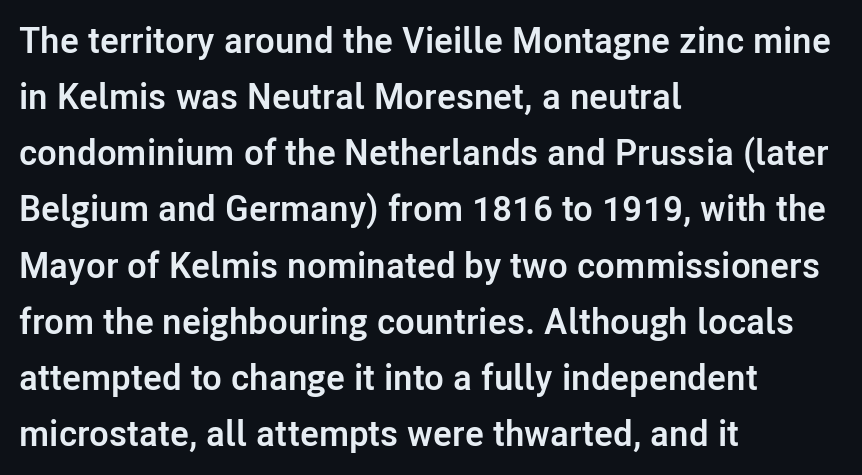
The image shows 36 px semibold sans-serif type, upright; set left-aligned, normal line spacing (1.56x), normal letter spacing, not underlined; low stroke contrast and a medium x-height.
